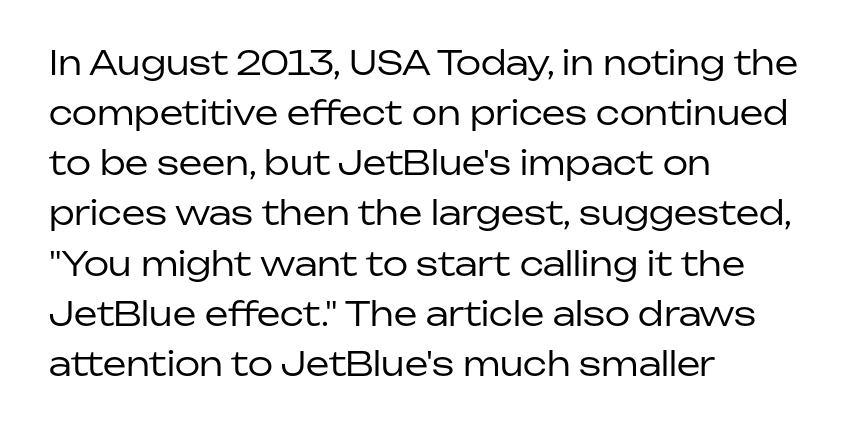
Letters have the restrained weight of plain body copy at most. Examine the stroke ends and you'll find no serifs. What's the leading like? Ordinary, nothing unusual. Spacing verdict: proportional, widths tailored to each character.
